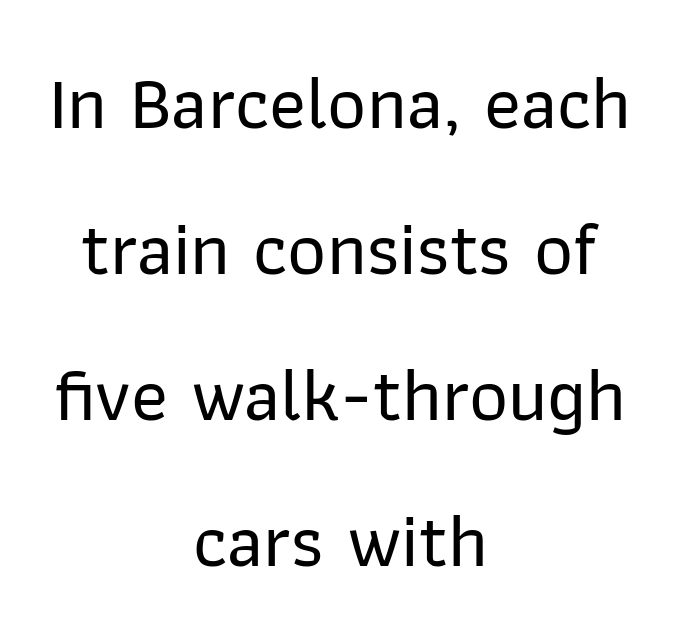
The space beneath each line is pristine and unruled. This sample has the flowing, uneven cadence of proportional lettering. The rendering shows plain stroke endings on the letterforms — a sans-serif design. This block would shrink considerably if given ordinary leading; it's expanded now. The line texture is even and compact thanks to regular tracking. The axis of the letterforms is exactly vertical.
